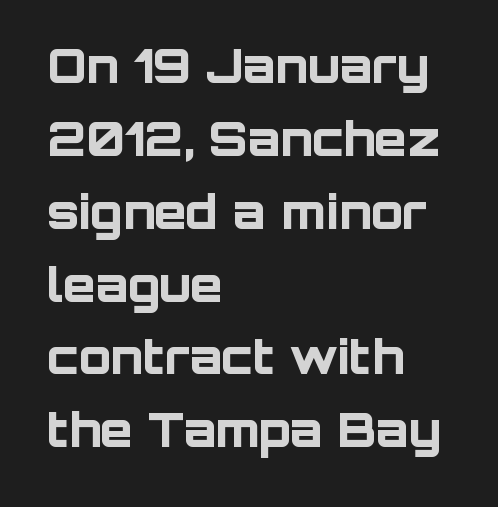
The image shows 47 px bold sans-serif type, upright; set left-aligned, normal line spacing (1.55x), normal letter spacing, not underlined; low stroke contrast and a large x-height.
